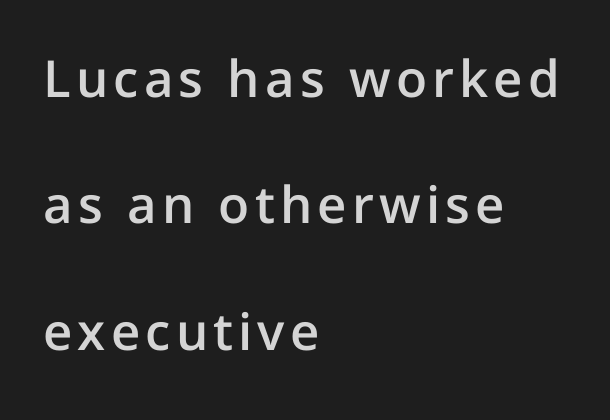
{"serif": "no", "italic": "no", "bold": "semi", "weight": "semibold", "width": "normal", "stroke_contrast": "low", "x_height": "medium", "monospaced": "no", "underline": "no", "align": "left", "line_spacing": "loose", "line_spacing_ratio": 2.48, "glyph_px": 51}
